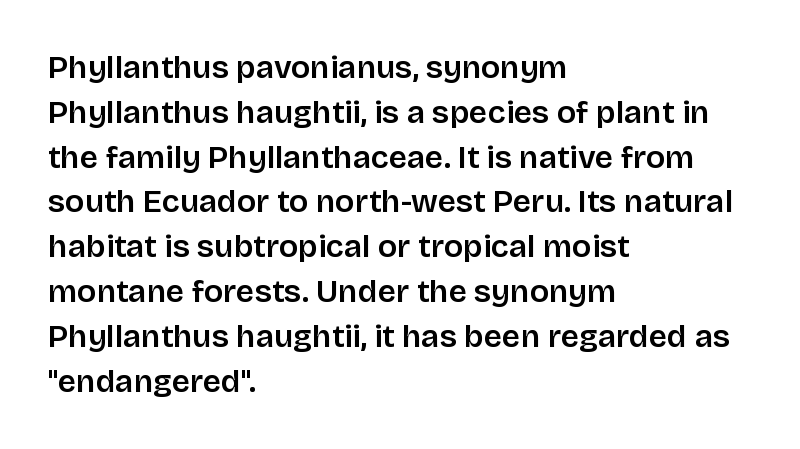
The image shows 32 px sans-serif type, upright; set left-aligned, normal line spacing (1.4x), normal letter spacing, not underlined; low stroke contrast and a large x-height.
